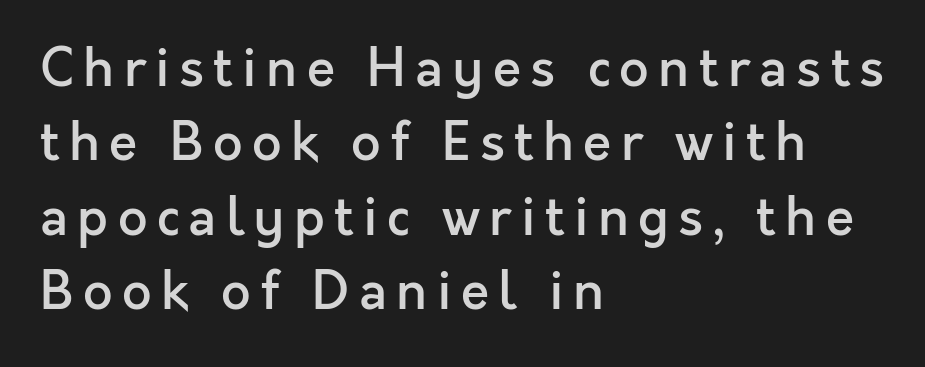
The image shows 52 px semibold sans-serif type, upright; set left-aligned, normal line spacing (1.43x), not underlined; a medium x-height.
